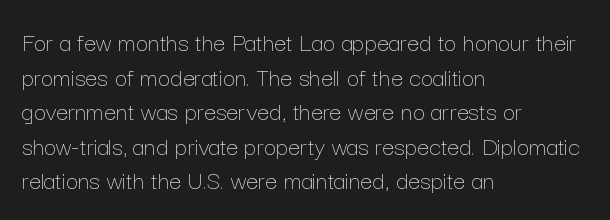
The image shows 27 px text type, upright; set left-aligned, normal line spacing (1.28x), normal letter spacing, not underlined.
